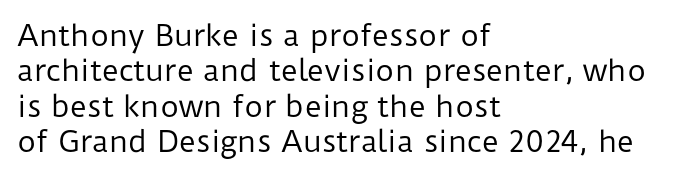
{"serif": "no", "italic": "no", "bold": "no", "weight": "regular", "width": "normal", "stroke_contrast": "low", "x_height": "medium", "monospaced": "no", "underline": "no", "align": "left", "line_spacing_ratio": 1.22, "letter_spacing": "normal", "letter_spacing_em": 0.0, "glyph_px": 29}
